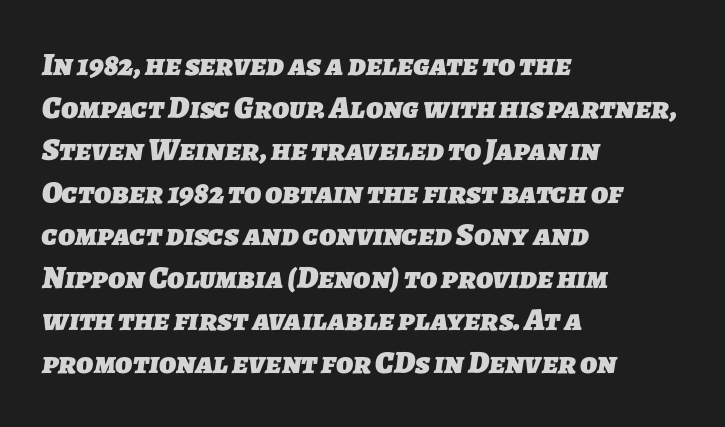
Q: Is the text bold? A: Yes.
Q: Is the typeface a serif or a sans-serif typeface? A: Sans-serif.
Q: Is the text underlined? A: No.
Q: How is the paragraph aligned? A: Left-aligned.
Q: Is the spacing between letters normal or unusually wide? A: Normal.
Q: Is the spacing between lines tight, normal or loose? A: Normal.
Q: Width (condensed, normal, or wide)? A: Normal.
Q: Stroke contrast? A: Low.
Q: x-height? A: Medium.
Q: Monospaced? A: No.
